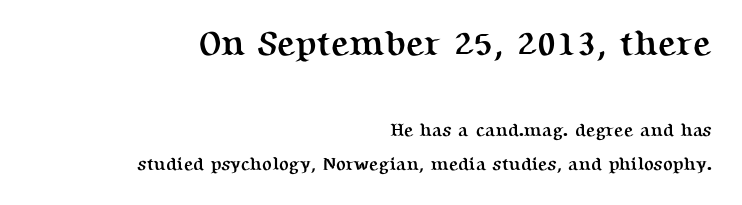
{"serif": "yes", "italic": "no", "bold": "yes", "weight": "semibold", "width": "normal", "stroke_contrast": "medium", "x_height": "medium", "monospaced": "no", "underline": "no", "align": "right", "line_spacing_ratio": 1.87, "letter_spacing": "normal", "letter_spacing_em": 0.0, "larger_block": "first", "size_ratio": 1.94, "glyph_px": 35}
